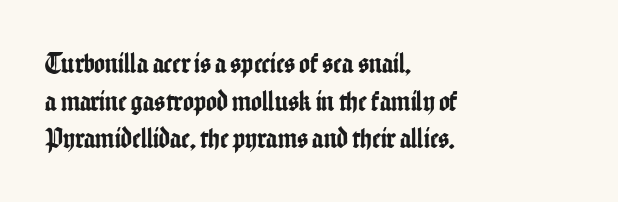
The letters advance in unequal steps, a hallmark of proportional type. The ragged edge is on the right, which tells us the setting is flush left. No extra tracking has been applied to these lines. The face used here is a sans, in the tradition of grotesques and geometrics. Nope, not italic — everything's standing straight.
